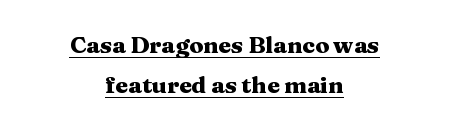
{"italic": "no", "bold": "yes", "underline": "yes", "align": "center", "line_spacing_ratio": 1.75, "letter_spacing": "normal", "letter_spacing_em": 0.0, "glyph_px": 23}
